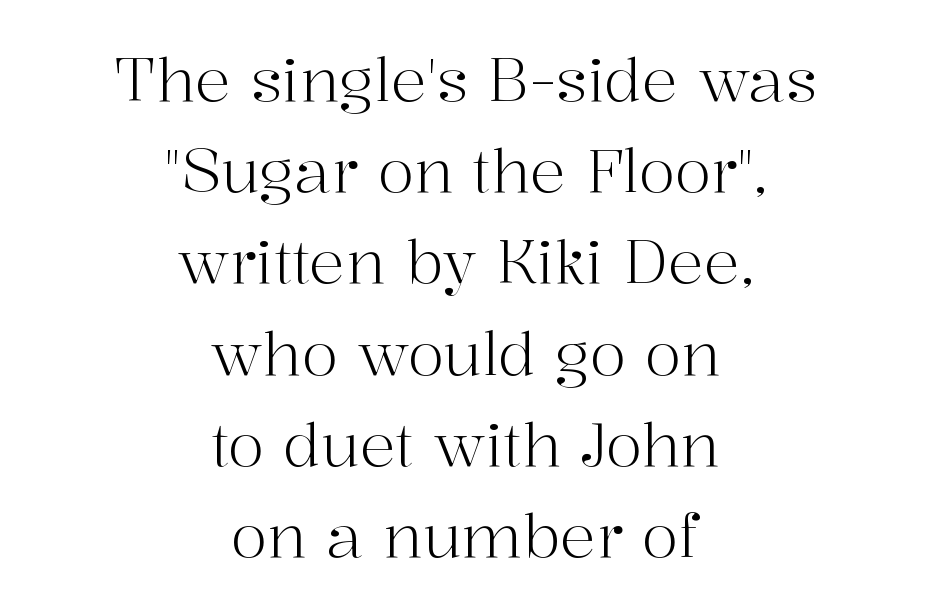
Q: Is the text bold? A: No.
Q: Is the text italic (slanted)? A: No, it is upright.
Q: Is the typeface a serif or a sans-serif typeface? A: Serif.
Q: Is the text underlined? A: No.
Q: How is the paragraph aligned? A: Centered.
Q: Is the spacing between letters normal or unusually wide? A: Normal.
Q: Is the spacing between lines tight, normal or loose? A: Normal.
Q: Width (condensed, normal, or wide)? A: Normal.
Q: Stroke contrast? A: High.
Q: x-height? A: Medium.
Q: Monospaced? A: No.
